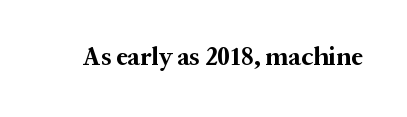
The image shows 26 px bold type, upright; set normal letter spacing, not underlined.
